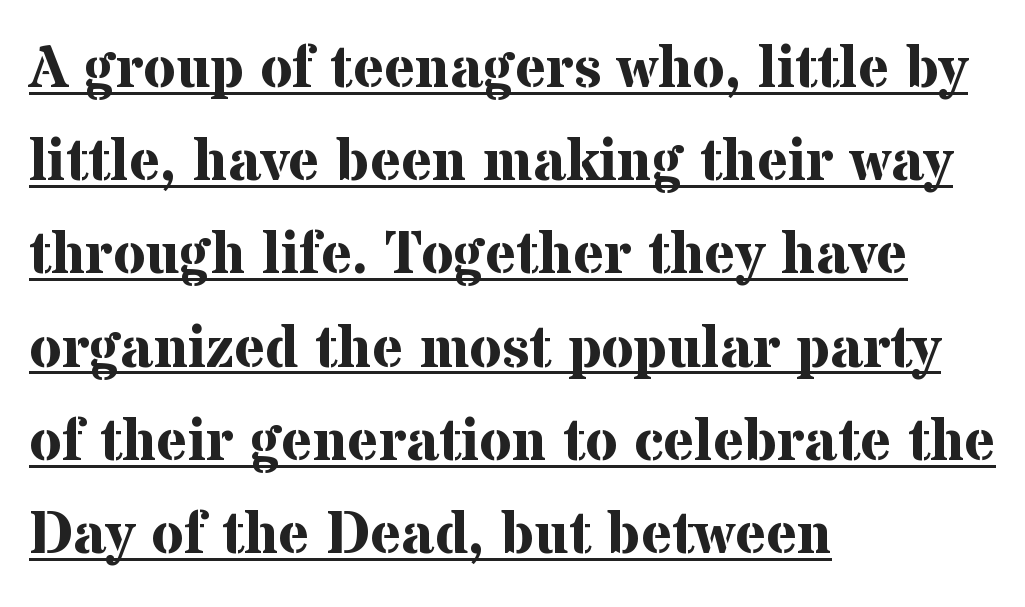
Do the characters align in a grid? No, the font is proportional. The lines are quadded left. The sample has been set heavy, in full bold. Note: serifs present on the glyphs. Leading: standard.
